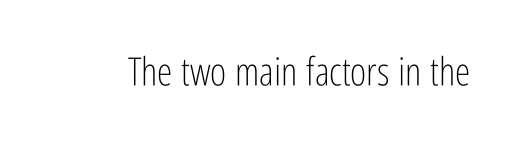
{"serif": "no", "italic": "no", "bold": "no", "weight": "light", "width": "condensed", "stroke_contrast": "low", "x_height": "medium", "monospaced": "no", "underline": "no", "letter_spacing": "normal", "letter_spacing_em": 0.0, "glyph_px": 39}
